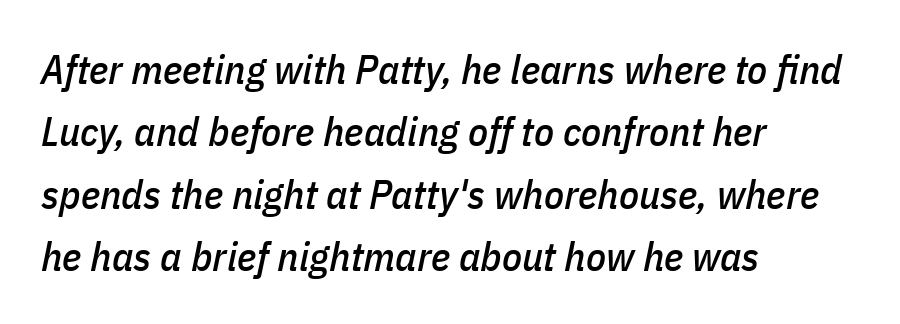
Students, observe: this is what conventionally led text looks like. Default kerning and tracking; the words read as compact shapes. Proportional: the letters do not fall into vertical columns. Designer's note — italics engaged.
